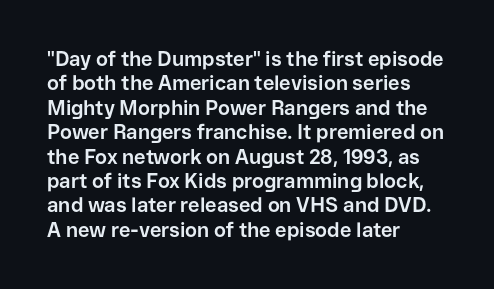
The image shows 20 px bold type, upright; set left-aligned, line spacing 1.22x, normal letter spacing, not underlined.
